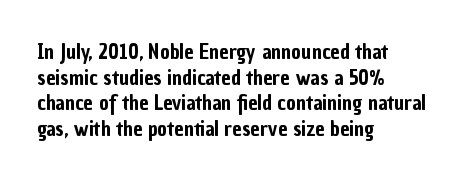
{"italic": "no", "underline": "no", "align": "left", "line_spacing_ratio": 1.22, "letter_spacing": "normal", "letter_spacing_em": 0.0, "glyph_px": 21}
